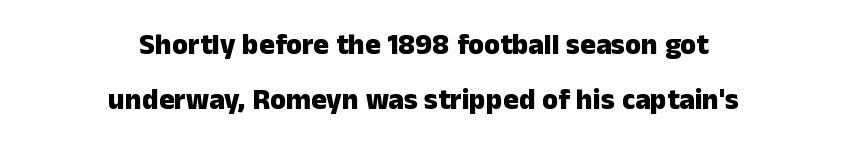
{"serif": "no", "italic": "no", "bold": "yes", "weight": "heavy", "width": "normal", "stroke_contrast": "low", "x_height": "medium", "monospaced": "no", "underline": "no", "align": "center", "line_spacing_ratio": 1.88, "letter_spacing": "normal", "letter_spacing_em": 0.0, "glyph_px": 29}
